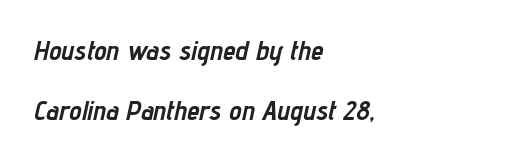
{"italic": "yes", "lean": "right", "slant_degrees": 12, "bold": "yes", "weight": "semibold", "width": "condensed", "stroke_contrast": "low", "x_height": "medium", "monospaced": "no", "underline": "no", "align": "left", "line_spacing": "loose", "line_spacing_ratio": 2.14, "letter_spacing": "normal", "letter_spacing_em": 0.0, "glyph_px": 28}
